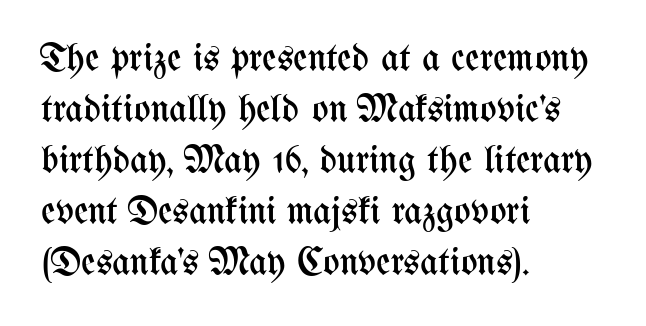
{"italic": "no", "bold": "no", "weight": "regular", "width": "condensed", "stroke_contrast": "medium", "x_height": "medium", "monospaced": "no", "underline": "no", "align": "left", "line_spacing": "normal", "line_spacing_ratio": 1.31, "letter_spacing": "normal", "letter_spacing_em": 0.0, "glyph_px": 39}
